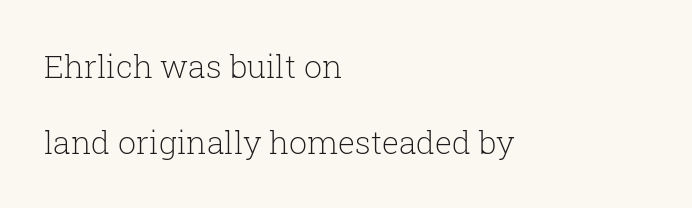
The image shows 32 px light serif type, upright; set left-aligned, loose line spacing (2.39x), normal letter spacing, not underlined; low stroke contrast and a medium x-height.
